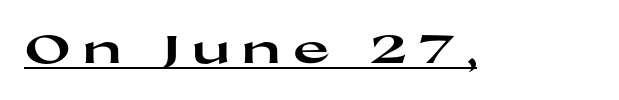
{"serif": "no", "italic": "no", "bold": "yes", "weight": "heavy", "width": "wide", "stroke_contrast": "high", "x_height": "medium", "monospaced": "no", "underline": "yes", "letter_spacing": "wide", "letter_spacing_em": 0.31, "glyph_px": 39}
